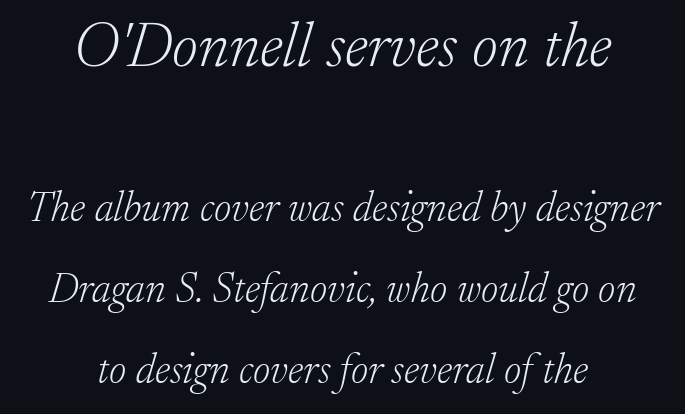
Here the glyphs are tracked normally, forming tight word shapes. The text was rendered using a seriffed face with decorative stroke endings. In terms of leading, this rendering errs on the spacious side. The passage shown is not underscored anywhere. You could not count columns in this text — the font is proportionally spaced.
